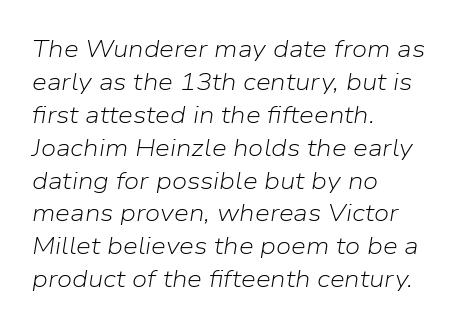
Q: Is the text bold? A: No.
Q: Is the text italic (slanted)? A: Yes, it leans right by about 9 degrees.
Q: Is the text underlined? A: No.
Q: How is the paragraph aligned? A: Left-aligned.
Q: Is the spacing between letters normal or unusually wide? A: Normal.
Q: Is the spacing between lines tight, normal or loose? A: Normal.
